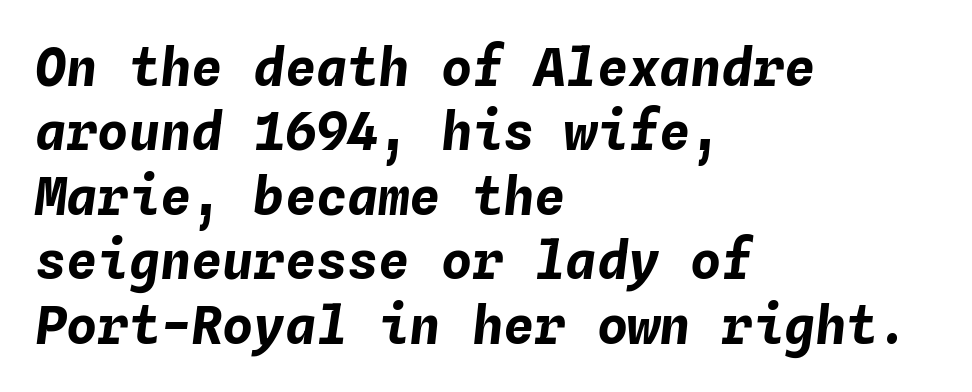
Q: Is the text bold? A: Yes.
Q: Is the text italic (slanted)? A: Yes, it leans right by about 4 degrees.
Q: Is the text underlined? A: No.
Q: How is the paragraph aligned? A: Left-aligned.
Q: Is the spacing between letters normal or unusually wide? A: Normal.
Q: Width (condensed, normal, or wide)? A: Normal.
Q: Stroke contrast? A: Low.
Q: x-height? A: Medium.
Q: Monospaced? A: Yes.
